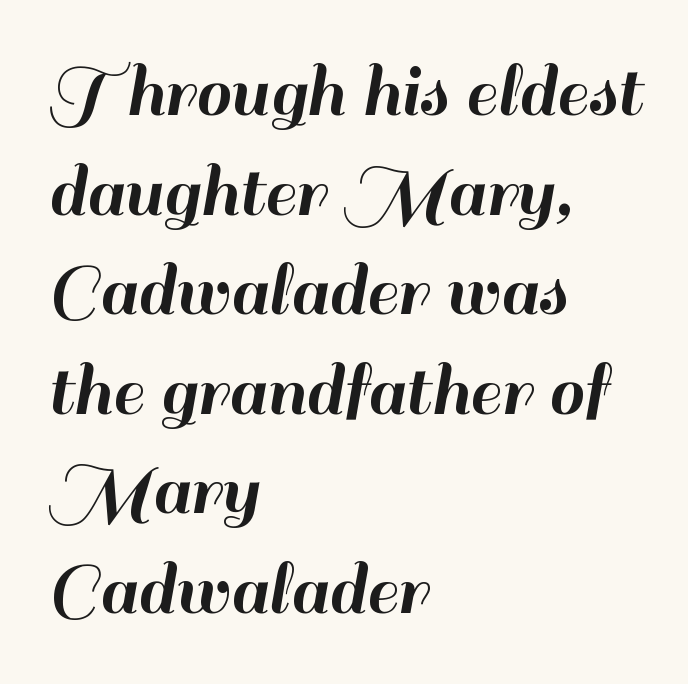
Q: Is the text italic (slanted)? A: Yes.
Q: Is the typeface a serif or a sans-serif typeface? A: Sans-serif.
Q: Is the text underlined? A: No.
Q: How is the paragraph aligned? A: Left-aligned.
Q: Is the spacing between letters normal or unusually wide? A: Normal.
Q: Is the spacing between lines tight, normal or loose? A: Normal.
Q: Width (condensed, normal, or wide)? A: Normal.
Q: Stroke contrast? A: High.
Q: x-height? A: Small.
Q: Monospaced? A: No.
